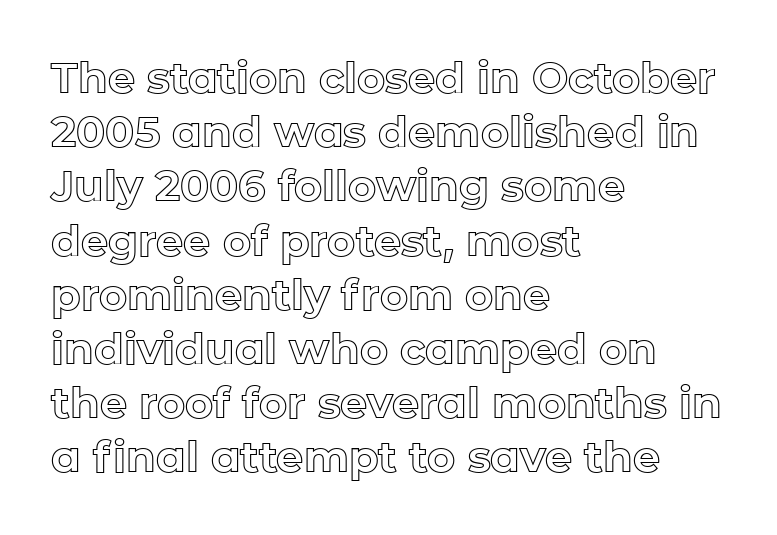
Is the letter spacing exaggerated? No — it looks like the ordinary default. The rendering uses natural spacing where letterforms have individual widths. The paragraph has a hard left edge and a soft right edge. The line-height multiplier appears to be the usual default. The space directly below the letters is spotless.
